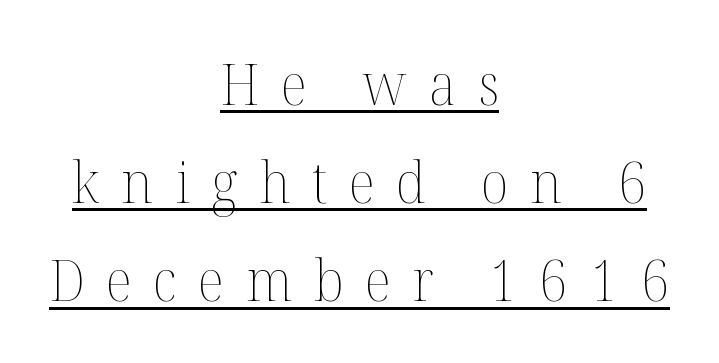
The face used here is proportionally spaced, like ordinary book or web type. A light-to-regular cut is what we see here. Underlining? Definitely there. These lines were composed using upright roman letters.
